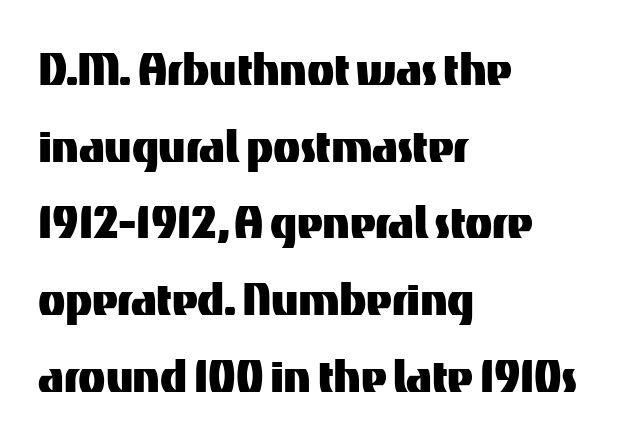
Q: Is the text italic (slanted)? A: No, it is upright.
Q: Is the typeface a serif or a sans-serif typeface? A: Sans-serif.
Q: Is the text underlined? A: No.
Q: How is the paragraph aligned? A: Left-aligned.
Q: Is the spacing between letters normal or unusually wide? A: Normal.
Q: Is the spacing between lines tight, normal or loose? A: Normal.
Q: Width (condensed, normal, or wide)? A: Normal.
Q: Stroke contrast? A: Medium.
Q: x-height? A: Medium.
Q: Monospaced? A: No.
